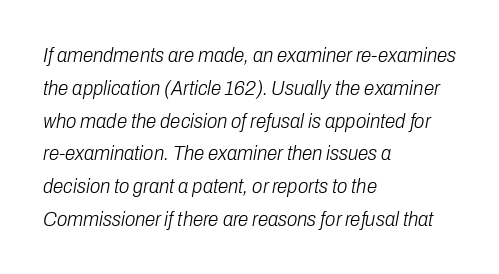
The image shows 21 px text type, italic (leaning right); set left-aligned, normal line spacing (1.56x), normal letter spacing, not underlined.
